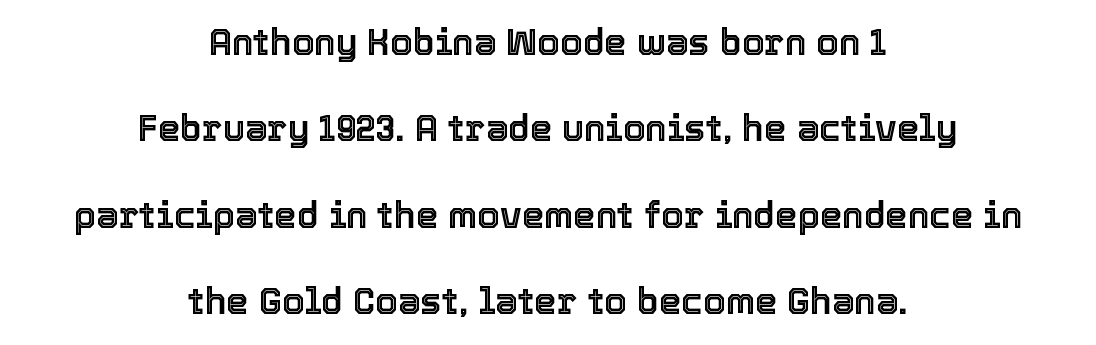
Q: Is the text italic (slanted)? A: No, it is upright.
Q: Is the text underlined? A: No.
Q: How is the paragraph aligned? A: Centered.
Q: Is the spacing between letters normal or unusually wide? A: Normal.
Q: Is the spacing between lines tight, normal or loose? A: Loose.
Q: Width (condensed, normal, or wide)? A: Normal.
Q: x-height? A: Medium.
Q: Monospaced? A: No.
